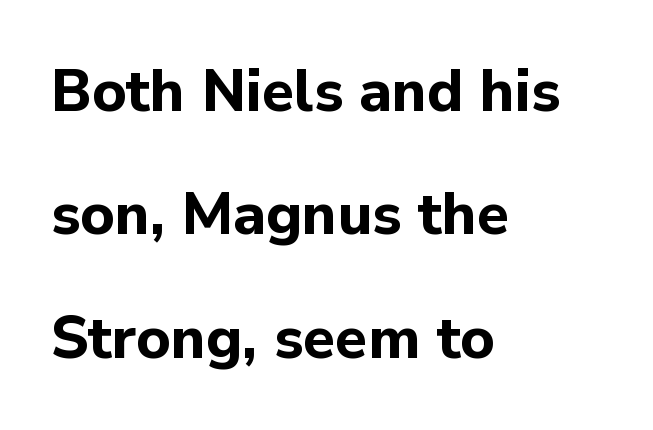
The image shows 59 px bold sans-serif type, upright; set left-aligned, loose line spacing (2.09x), normal letter spacing, not underlined; low stroke contrast and a medium x-height.
